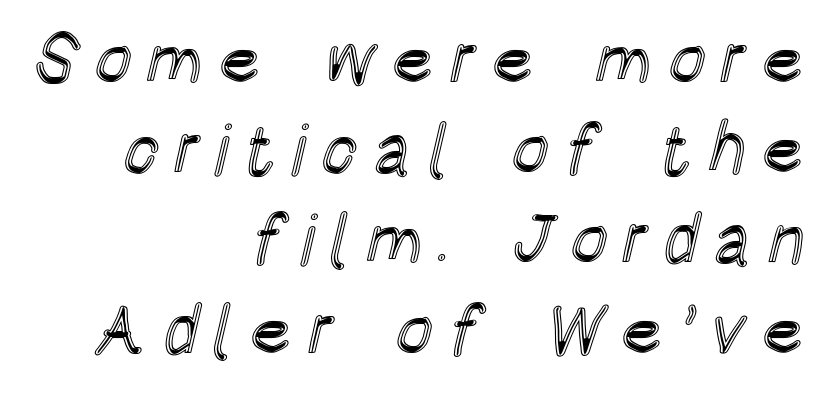
The image shows 71 px condensed type; set right-aligned, normal line spacing (1.27x), unusually wide letter spacing (+0.2 em), not underlined; a large x-height.
